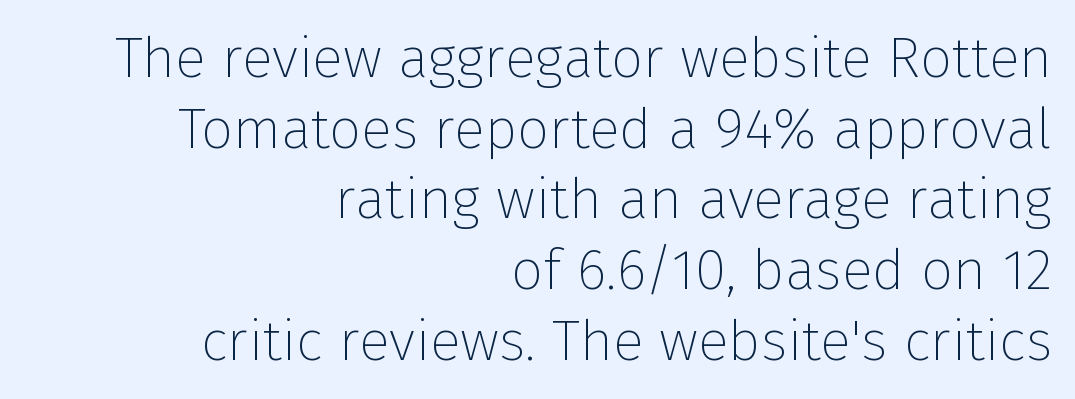
{"serif": "no", "italic": "no", "bold": "no", "weight": "thin", "width": "normal", "stroke_contrast": "low", "x_height": "medium", "monospaced": "no", "underline": "no", "align": "right", "line_spacing_ratio": 1.24, "letter_spacing": "normal", "letter_spacing_em": 0.0, "glyph_px": 57}
